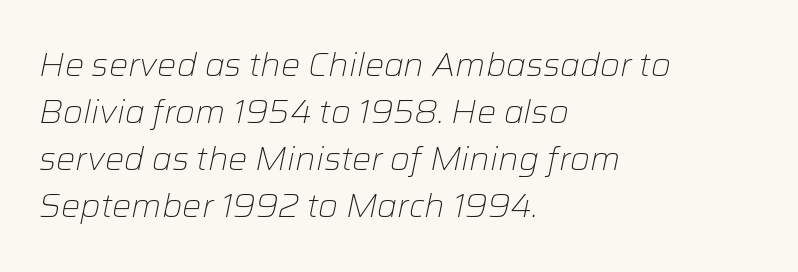
The image shows 32 px light type, italic (leaning right); set left-aligned, normal line spacing (1.47x), normal letter spacing, not underlined; low stroke contrast and a medium x-height.
